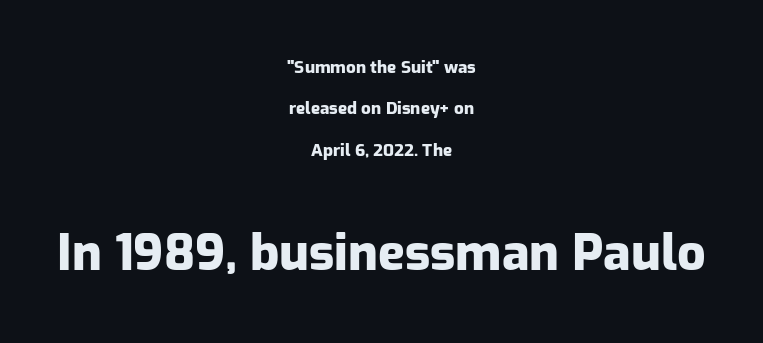
The image shows 50 px heavy sans-serif type, upright; set centered, loose line spacing (2.44x), normal letter spacing, not underlined; the second (bottom) block is 2.94x larger; low stroke contrast and a medium x-height.
